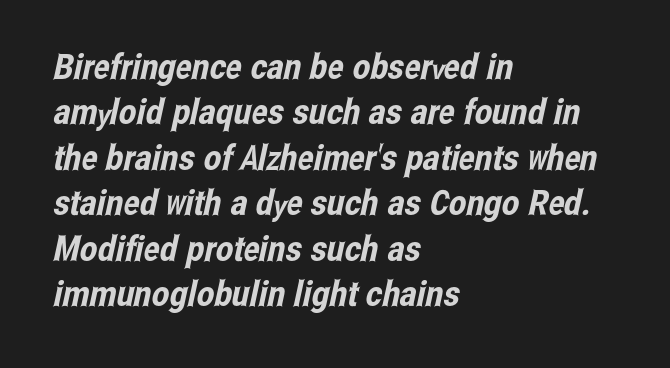
Q: Is the typeface a serif or a sans-serif typeface? A: Sans-serif.
Q: Is the text underlined? A: No.
Q: How is the paragraph aligned? A: Left-aligned.
Q: Is the spacing between letters normal or unusually wide? A: Normal.
Q: Is the spacing between lines tight, normal or loose? A: Normal.
Q: Width (condensed, normal, or wide)? A: Condensed.
Q: Stroke contrast? A: Low.
Q: x-height? A: Medium.
Q: Monospaced? A: No.
